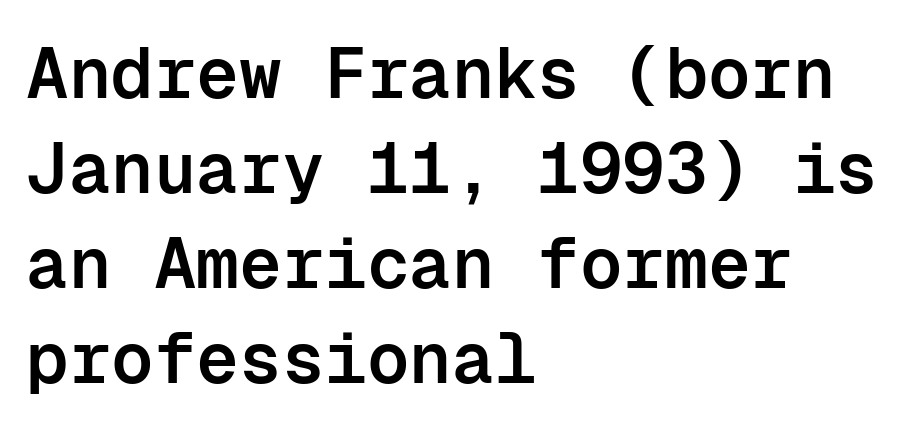
Q: Is the text bold? A: Semi-bold.
Q: Is the text italic (slanted)? A: No, it is upright.
Q: Is the typeface a serif or a sans-serif typeface? A: Sans-serif.
Q: Is the text underlined? A: No.
Q: How is the paragraph aligned? A: Left-aligned.
Q: Is the spacing between letters normal or unusually wide? A: Normal.
Q: Is the spacing between lines tight, normal or loose? A: Normal.
Q: Width (condensed, normal, or wide)? A: Normal.
Q: Stroke contrast? A: Low.
Q: x-height? A: Medium.
Q: Monospaced? A: Yes.
